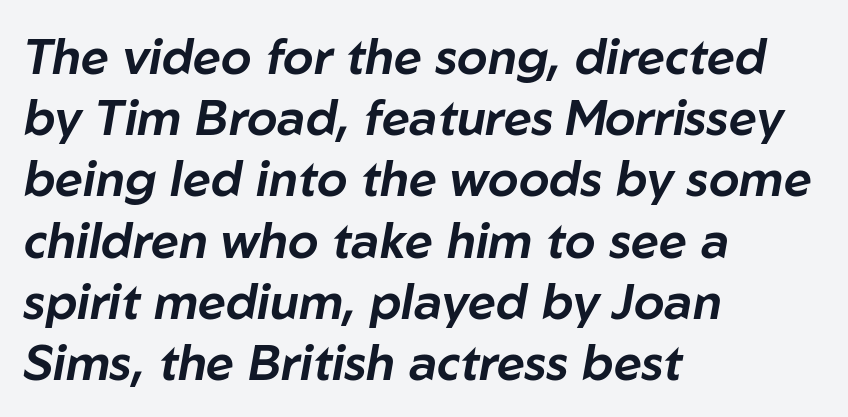
{"italic": "yes", "lean": "right", "slant_degrees": 10, "width": "normal", "stroke_contrast": "low", "x_height": "medium", "monospaced": "no", "underline": "no", "align": "left", "line_spacing": "normal", "line_spacing_ratio": 1.25, "letter_spacing": "normal", "letter_spacing_em": 0.0, "glyph_px": 49}
